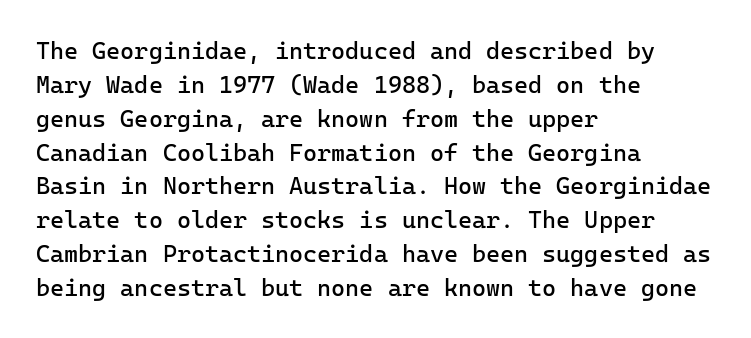
Decoration check: the copy has no underline. Teacher's note: observe the even left margin — that is flush-left alignment. Interline gaps are of average width in this sample. No chunkiness to these letters — they're not bold. These lines were composed using upright roman letters.
